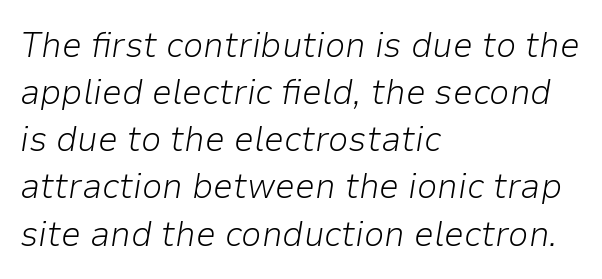
Vertical spacing — default. If you drew a line through each stem, it would be angled. Leftover space on each line is placed entirely after the last word. Just letters on the line, the space beneath them empty.
